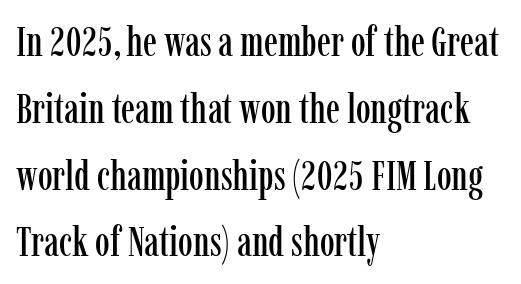
{"serif": "yes", "italic": "no", "width": "condensed", "stroke_contrast": "low", "x_height": "medium", "monospaced": "no", "underline": "no", "align": "left", "line_spacing": "normal", "line_spacing_ratio": 1.59, "letter_spacing": "normal", "letter_spacing_em": 0.0, "glyph_px": 42}
